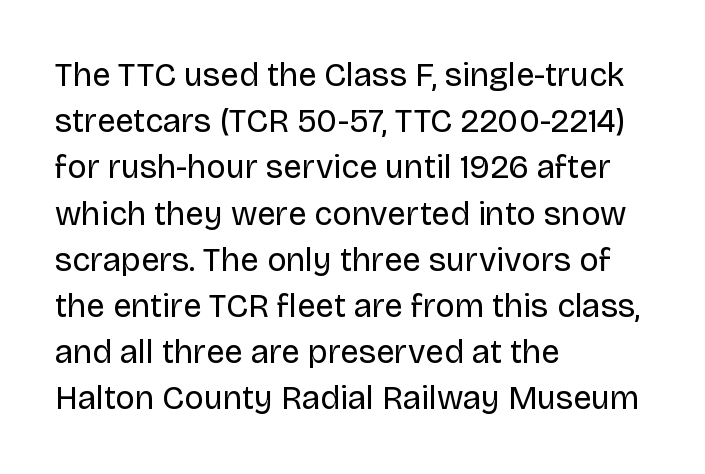
{"serif": "no", "italic": "no", "bold": "no", "weight": "regular", "width": "normal", "stroke_contrast": "low", "x_height": "large", "monospaced": "no", "underline": "no", "align": "left", "line_spacing": "normal", "line_spacing_ratio": 1.4, "letter_spacing": "normal", "letter_spacing_em": 0.0, "glyph_px": 33}
